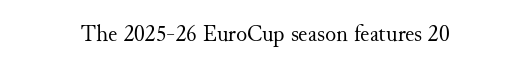
{"italic": "no", "bold": "no", "underline": "no", "letter_spacing": "normal", "letter_spacing_em": 0.0, "glyph_px": 23}
